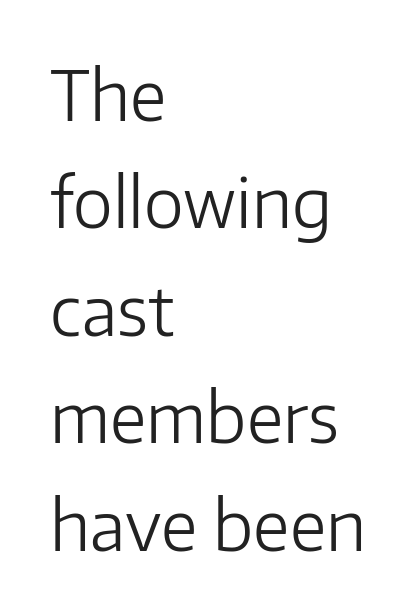
A student would call this left alignment; a typographer would say flush left, rag right. Tracking value appears to be zero — textbook default spacing. Letters rest on an invisible, unmarked baseline. Unbolded letterforms with no extra heft. The letters carry no serifs — their stems end cleanly without finishing strokes.
